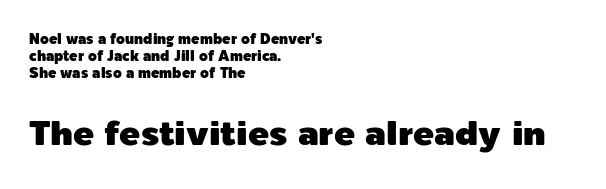
Style check: upright. Letterform terminals end flat and unadorned throughout the passage. A bare baseline throughout the passage. Students, note that the glyphs here touch the page at normal intervals. Typesetter's note — lower block bumped up in size, upper block left smaller.
